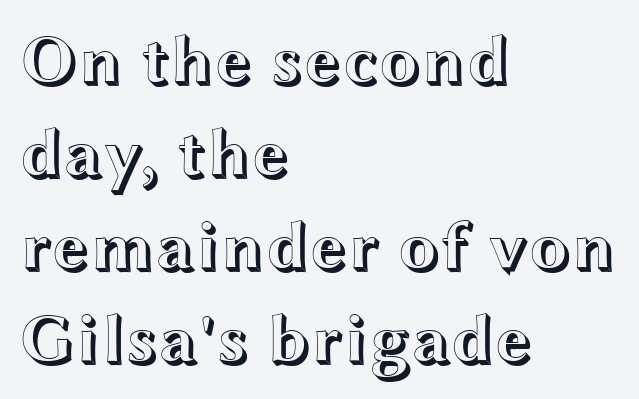
Q: Is the text italic (slanted)? A: No, it is upright.
Q: Is the text underlined? A: No.
Q: How is the paragraph aligned? A: Left-aligned.
Q: Is the spacing between letters normal or unusually wide? A: Normal.
Q: Is the spacing between lines tight, normal or loose? A: Normal.
Q: Width (condensed, normal, or wide)? A: Wide.
Q: x-height? A: Medium.
Q: Monospaced? A: No.
